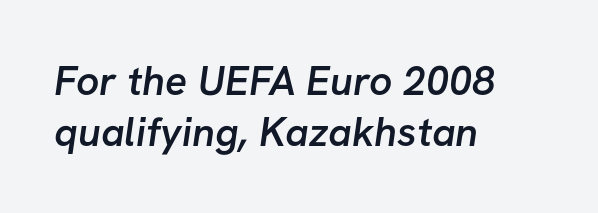
Q: Is the text bold? A: Semi-bold.
Q: Is the typeface a serif or a sans-serif typeface? A: Sans-serif.
Q: Is the text underlined? A: No.
Q: How is the paragraph aligned? A: Left-aligned.
Q: Is the spacing between letters normal or unusually wide? A: Normal.
Q: Width (condensed, normal, or wide)? A: Normal.
Q: Stroke contrast? A: Low.
Q: x-height? A: Medium.
Q: Monospaced? A: No.
